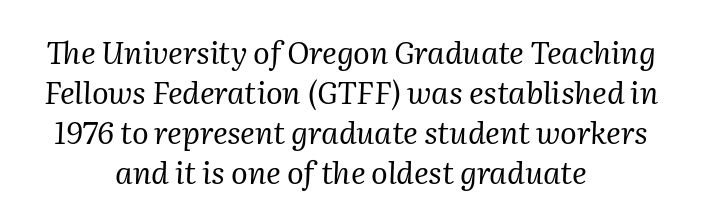
Q: Is the text bold? A: No.
Q: Is the text italic (slanted)? A: Yes, it leans right by about 2 degrees.
Q: Is the typeface a serif or a sans-serif typeface? A: Serif.
Q: Is the text underlined? A: No.
Q: How is the paragraph aligned? A: Centered.
Q: Is the spacing between letters normal or unusually wide? A: Normal.
Q: Is the spacing between lines tight, normal or loose? A: Normal.
Q: Width (condensed, normal, or wide)? A: Normal.
Q: Stroke contrast? A: Medium.
Q: x-height? A: Medium.
Q: Monospaced? A: No.
